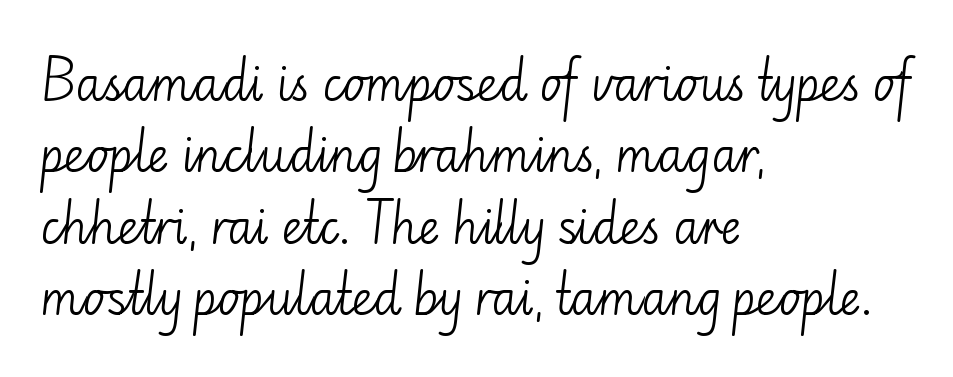
In terms of leading, this rendering sits right in the middle. Any mark beneath the type? The region is blank. What kind of face is this? One without serifs — a sans. The strokes are not fattened; the text isn't bold. You could not count columns in this text — the font is proportionally spaced.
